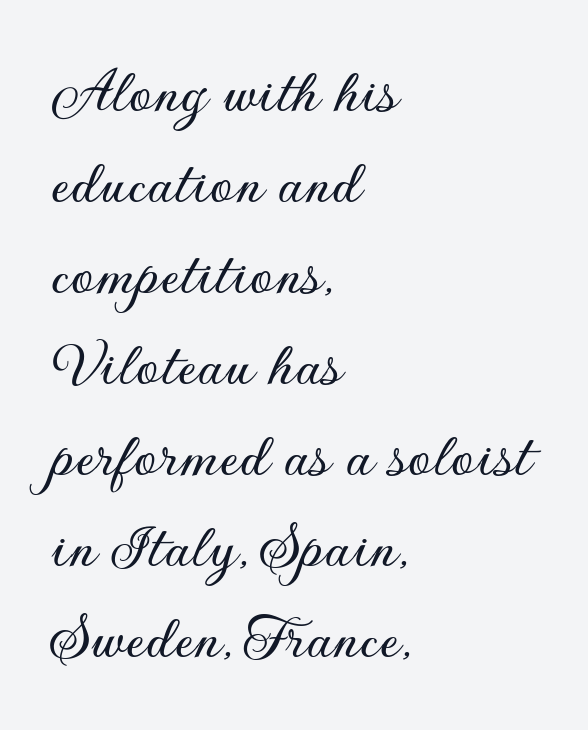
Q: Is the text italic (slanted)? A: Yes.
Q: Is the typeface a serif or a sans-serif typeface? A: Sans-serif.
Q: Is the text underlined? A: No.
Q: How is the paragraph aligned? A: Left-aligned.
Q: Is the spacing between letters normal or unusually wide? A: Normal.
Q: Is the spacing between lines tight, normal or loose? A: Normal.
Q: Width (condensed, normal, or wide)? A: Normal.
Q: Stroke contrast? A: Low.
Q: x-height? A: Small.
Q: Monospaced? A: No.
